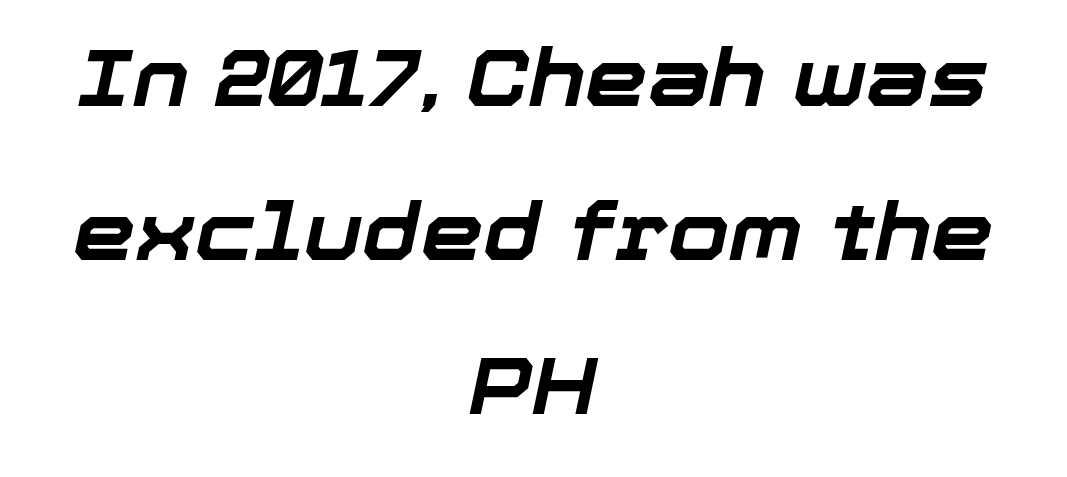
Style check: oblique. The rendering uses a large line-height, opening up the rows. No word sits above an underline. Honestly, the letter spacing is just normal — you wouldn't notice it.
